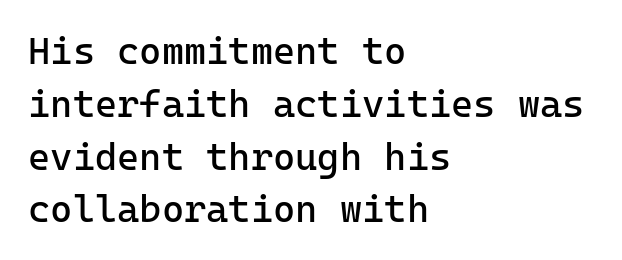
{"serif": "no", "italic": "no", "bold": "no", "weight": "regular", "width": "normal", "stroke_contrast": "low", "x_height": "medium", "monospaced": "yes", "underline": "no", "align": "left", "line_spacing": "normal", "line_spacing_ratio": 1.39, "letter_spacing": "normal", "letter_spacing_em": 0.0, "glyph_px": 38}
